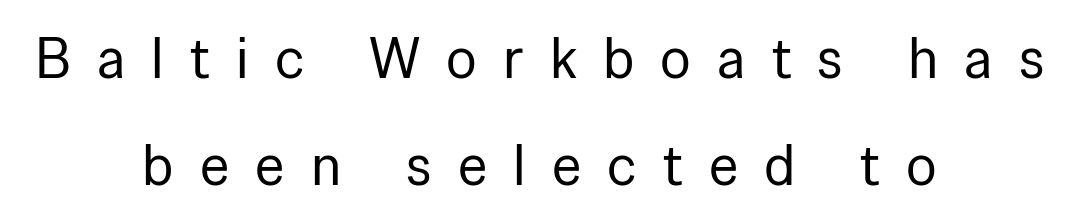
Q: Is the text bold? A: No.
Q: Is the text italic (slanted)? A: No, it is upright.
Q: Is the typeface a serif or a sans-serif typeface? A: Sans-serif.
Q: Is the text underlined? A: No.
Q: How is the paragraph aligned? A: Centered.
Q: Is the spacing between letters normal or unusually wide? A: Unusually wide.
Q: Width (condensed, normal, or wide)? A: Normal.
Q: Stroke contrast? A: Low.
Q: x-height? A: Medium.
Q: Monospaced? A: No.
